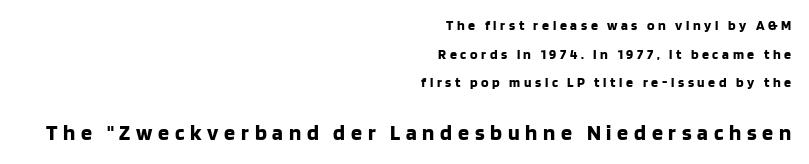
{"italic": "no", "bold": "yes", "underline": "no", "align": "right", "line_spacing": "loose", "line_spacing_ratio": 2.04, "letter_spacing": "wide", "letter_spacing_em": 0.26, "larger_block": "second", "size_ratio": 1.57, "glyph_px": 22}
